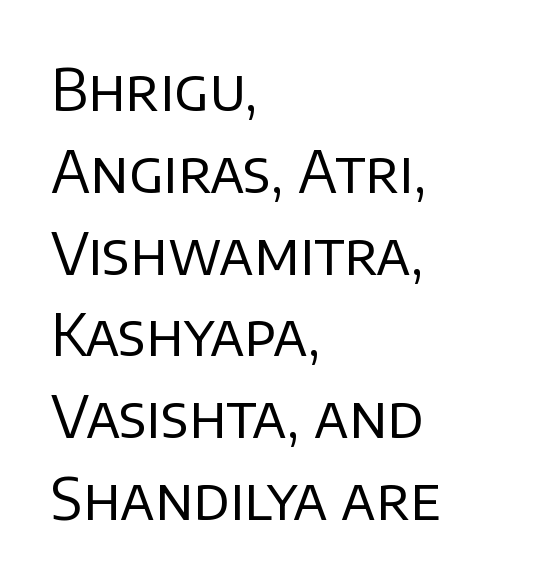
{"serif": "no", "italic": "no", "bold": "no", "weight": "regular", "width": "normal", "stroke_contrast": "low", "x_height": "large", "monospaced": "no", "underline": "no", "align": "left", "line_spacing": "normal", "line_spacing_ratio": 1.41, "letter_spacing": "normal", "letter_spacing_em": 0.0, "glyph_px": 58}
